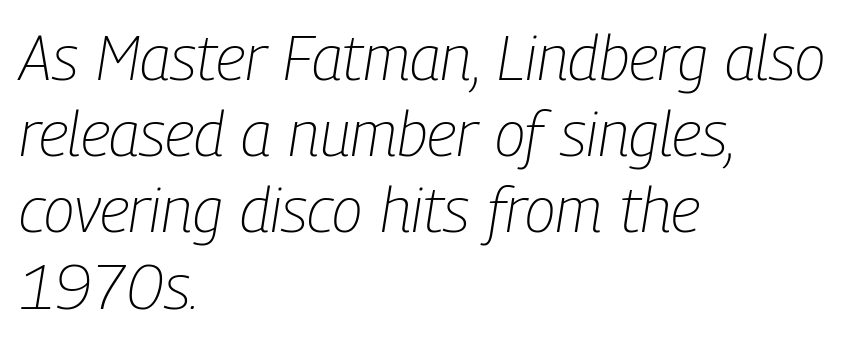
Note the varied advance widths — an 'i' is clearly narrower than an 'm'. Glance below the letters and you will spot only blank space. Visually the block forms a straight wall on the left and a jagged coastline on the right. The tracking reads as untouched default to a designer's eye. Italic: yes, the glyphs are oblique.
